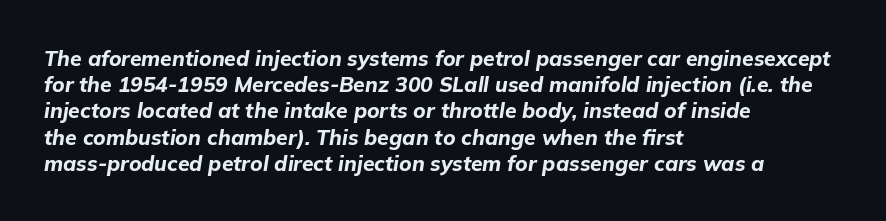
The image shows 21 px bold type, italic (leaning right); set left-aligned, normal line spacing (1.25x), normal letter spacing, not underlined.
